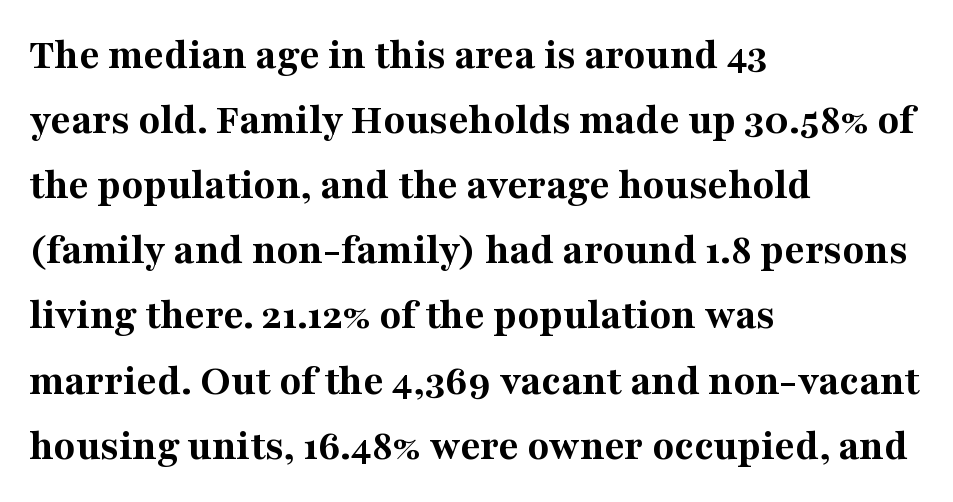
{"serif": "yes", "italic": "no", "bold": "yes", "weight": "bold", "width": "normal", "stroke_contrast": "medium", "x_height": "medium", "monospaced": "no", "underline": "no", "align": "left", "line_spacing": "normal", "line_spacing_ratio": 1.48, "letter_spacing": "normal", "letter_spacing_em": 0.0, "glyph_px": 44}
